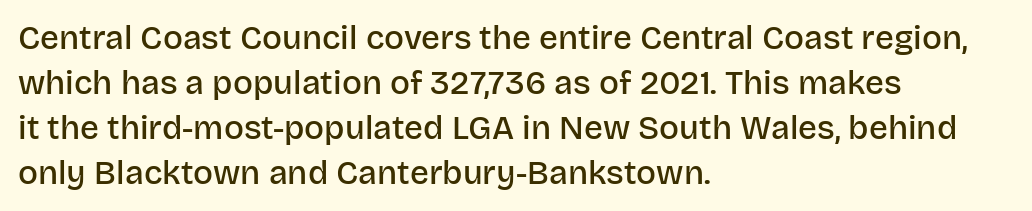
{"serif": "no", "italic": "no", "bold": "semi", "weight": "semibold", "width": "normal", "stroke_contrast": "low", "x_height": "large", "monospaced": "no", "underline": "no", "align": "left", "line_spacing": "normal", "line_spacing_ratio": 1.36, "letter_spacing": "normal", "letter_spacing_em": 0.0, "glyph_px": 33}
